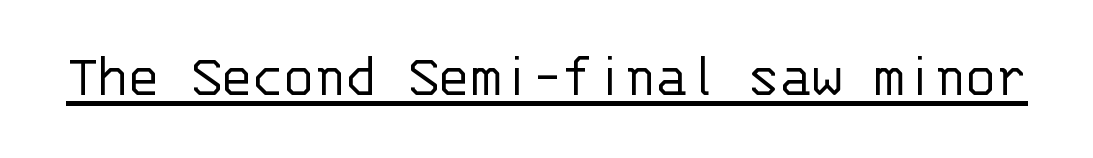
Q: Is the text bold? A: No.
Q: Is the text italic (slanted)? A: No, it is upright.
Q: Is the typeface a serif or a sans-serif typeface? A: Sans-serif.
Q: Is the text underlined? A: Yes.
Q: Is the spacing between letters normal or unusually wide? A: Normal.
Q: Width (condensed, normal, or wide)? A: Normal.
Q: Stroke contrast? A: Low.
Q: x-height? A: Large.
Q: Monospaced? A: Yes.
